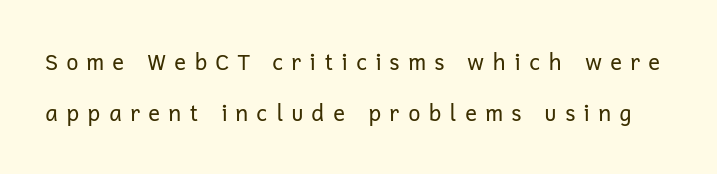
{"italic": "no", "bold": "no", "underline": "no", "line_spacing": "loose", "line_spacing_ratio": 2.31, "letter_spacing": "wide", "letter_spacing_em": 0.35, "glyph_px": 22}
